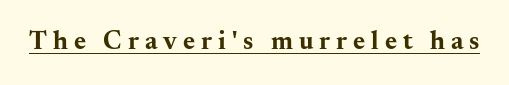
Compared with typical body copy, the letter spacing here is much looser. Like a heading marked for emphasis, these lines bear an underscore. The letters are bold, with thick, heavy strokes. Posture: straight, roman, zero tilt.
